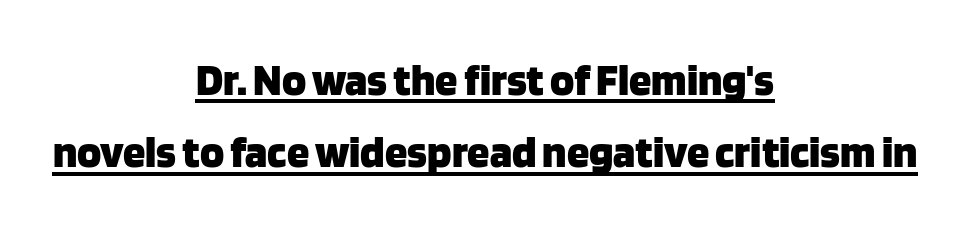
The image shows 45 px heavy sans-serif type, upright; set centered, normal line spacing (1.61x), normal letter spacing, underlined; low stroke contrast and a large x-height.
